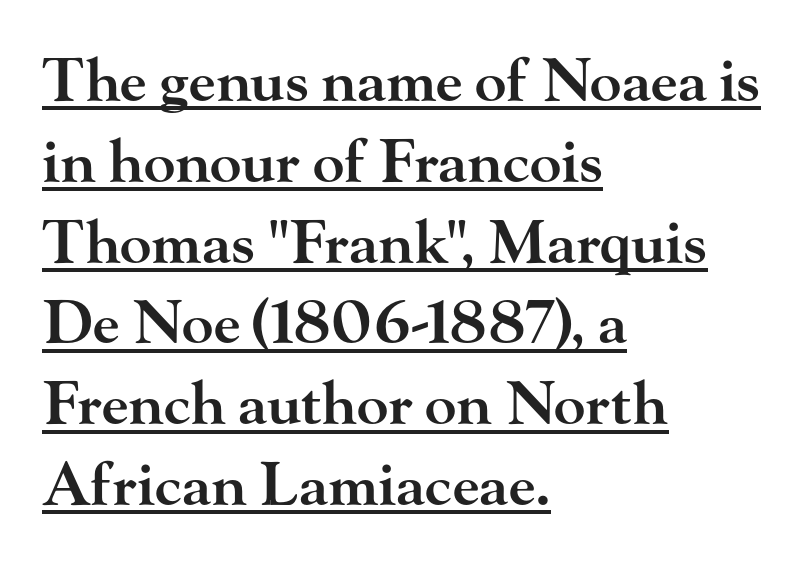
Q: Is the text bold? A: Semi-bold.
Q: Is the text italic (slanted)? A: No, it is upright.
Q: Is the typeface a serif or a sans-serif typeface? A: Serif.
Q: Is the text underlined? A: Yes.
Q: How is the paragraph aligned? A: Left-aligned.
Q: Is the spacing between letters normal or unusually wide? A: Normal.
Q: Is the spacing between lines tight, normal or loose? A: Normal.
Q: Width (condensed, normal, or wide)? A: Wide.
Q: Stroke contrast? A: High.
Q: x-height? A: Small.
Q: Monospaced? A: No.
